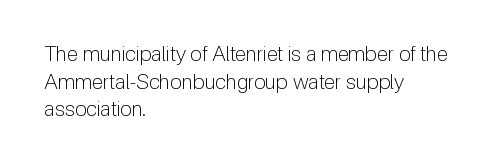
{"italic": "no", "bold": "no", "underline": "no", "align": "left", "line_spacing": "normal", "line_spacing_ratio": 1.31, "letter_spacing": "normal", "letter_spacing_em": 0.0, "glyph_px": 21}
